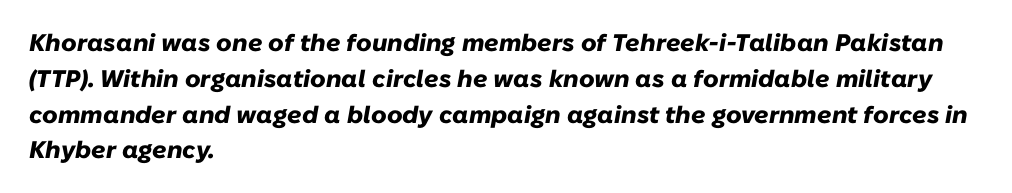
The image shows 24 px bold type, italic (leaning right); set left-aligned, normal line spacing (1.49x), normal letter spacing, not underlined.
